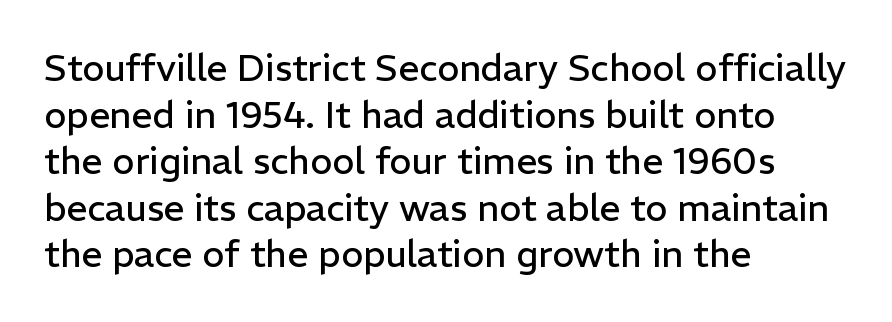
Q: Is the text bold? A: No.
Q: Is the text italic (slanted)? A: No, it is upright.
Q: Is the typeface a serif or a sans-serif typeface? A: Sans-serif.
Q: Is the text underlined? A: No.
Q: How is the paragraph aligned? A: Left-aligned.
Q: Is the spacing between letters normal or unusually wide? A: Normal.
Q: Is the spacing between lines tight, normal or loose? A: Normal.
Q: Width (condensed, normal, or wide)? A: Normal.
Q: Stroke contrast? A: Low.
Q: x-height? A: Medium.
Q: Monospaced? A: No.
